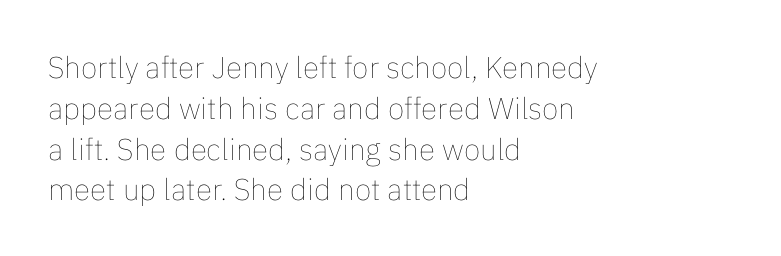
The image shows 30 px thin type, upright; set left-aligned, normal line spacing (1.36x), normal letter spacing, not underlined; low stroke contrast and a medium x-height.
